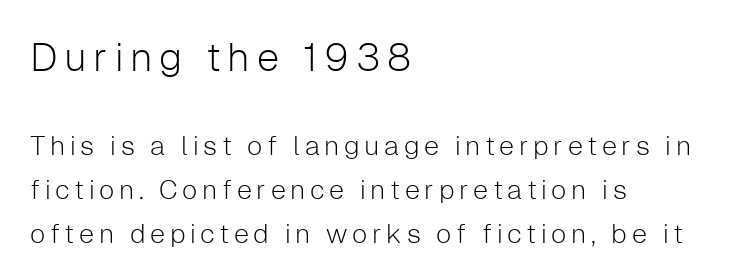
The image shows 40 px light sans-serif type, upright; set left-aligned, normal line spacing (1.63x), not underlined; the first (top) block is 1.48x larger; low stroke contrast and a medium x-height.
